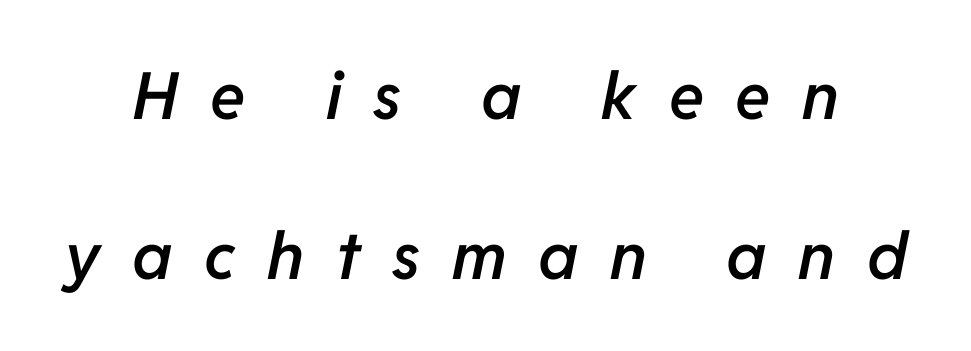
Q: Is the text bold? A: Semi-bold.
Q: Is the text italic (slanted)? A: Yes, it leans right by about 11 degrees.
Q: Is the text underlined? A: No.
Q: Is the spacing between letters normal or unusually wide? A: Unusually wide.
Q: Is the spacing between lines tight, normal or loose? A: Loose.
Q: Width (condensed, normal, or wide)? A: Normal.
Q: Stroke contrast? A: Low.
Q: x-height? A: Medium.
Q: Monospaced? A: No.
